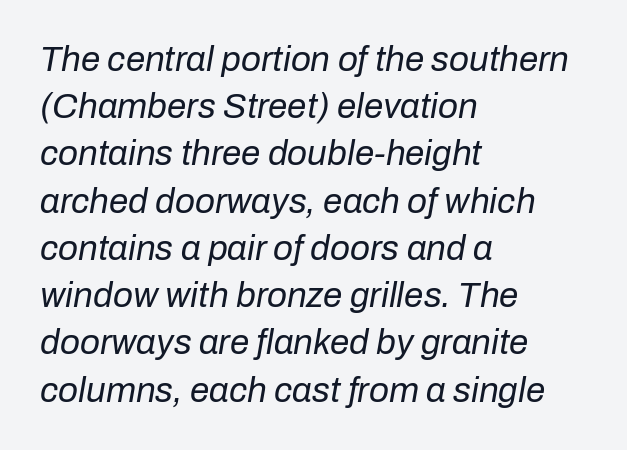
Spacing between characters is what you'd get straight out of the box. These lines are rendered in a variable-pitch font. Alignment: flush left. Rule under the text: the space is simply empty. The passage shown is not bold in any degree. The specimen reads as italic at a glance.
